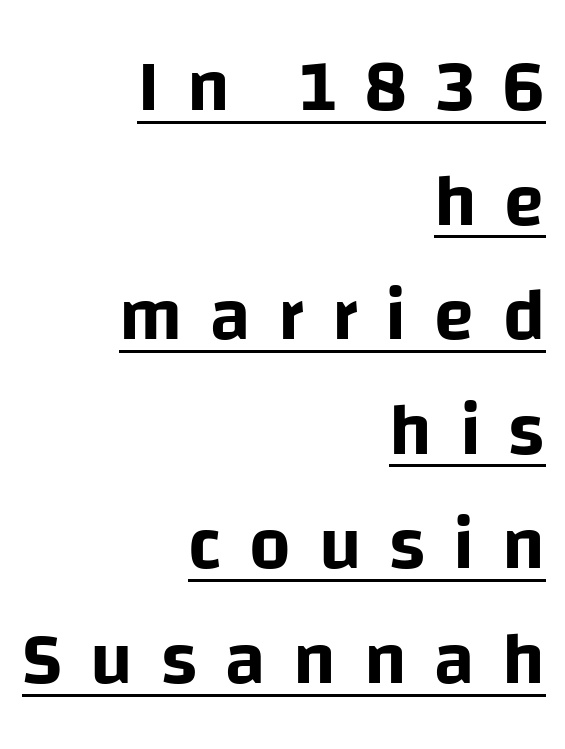
The image shows 73 px sans-serif type, upright; set right-aligned, normal line spacing (1.57x), unusually wide letter spacing (+0.38 em), underlined; low stroke contrast and a large x-height.
